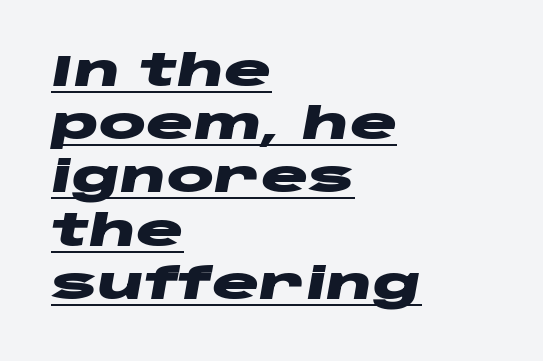
Weight: bold. The face used here appears with an underline applied. Glyph-to-glyph distance matches everyday printed text. Character widths vary here, with narrow letters taking less room than wide ones. The typesetter chose a ragged-right arrangement here. Characters are canted at an angle relative to the baseline's perpendicular.
